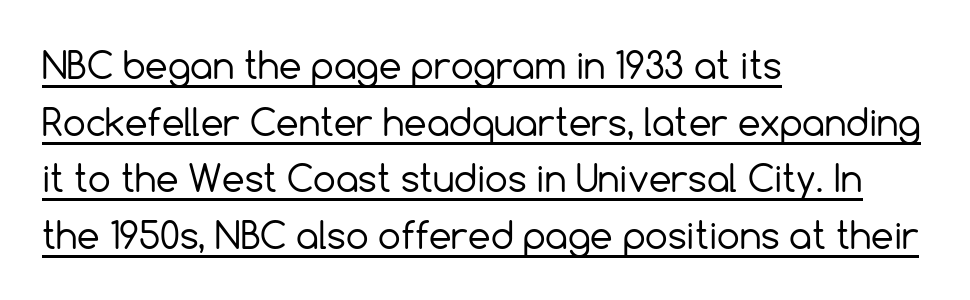
The image shows 36 px regular-weight sans-serif type, upright; set left-aligned, normal line spacing (1.57x), normal letter spacing, underlined; a medium x-height.
